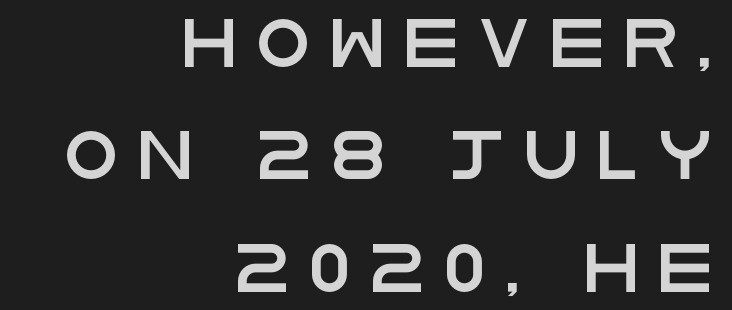
Q: Is the text italic (slanted)? A: No, it is upright.
Q: Is the typeface a serif or a sans-serif typeface? A: Sans-serif.
Q: Is the text underlined? A: No.
Q: How is the paragraph aligned? A: Right-aligned.
Q: Is the spacing between letters normal or unusually wide? A: Unusually wide.
Q: Is the spacing between lines tight, normal or loose? A: Loose.
Q: Width (condensed, normal, or wide)? A: Wide.
Q: Stroke contrast? A: Low.
Q: x-height? A: Large.
Q: Monospaced? A: No.
